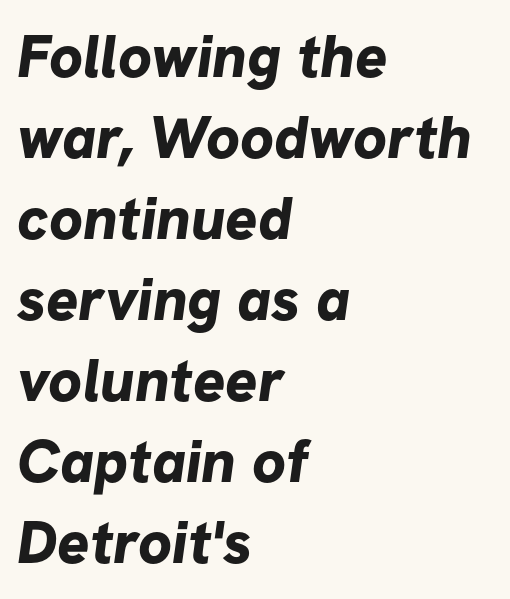
The image shows 60 px bold sans-serif type; set left-aligned, normal line spacing (1.35x), normal letter spacing, not underlined; low stroke contrast and a medium x-height.
